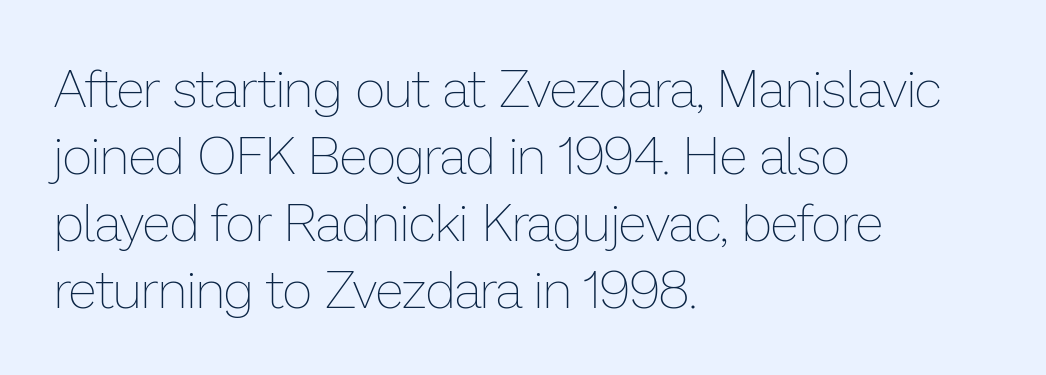
What's the leading like? Ordinary, nothing unusual. The axis of the letterforms is exactly vertical. In CSS terms this would be text-align: left. The horizontal fit of the characters is conventional and even.
